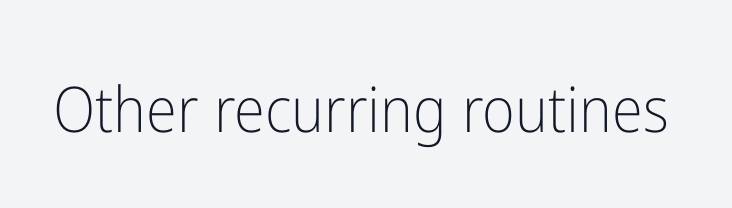
The image shows 63 px light, condensed sans-serif type, upright; set normal letter spacing, not underlined; low stroke contrast and a medium x-height.
